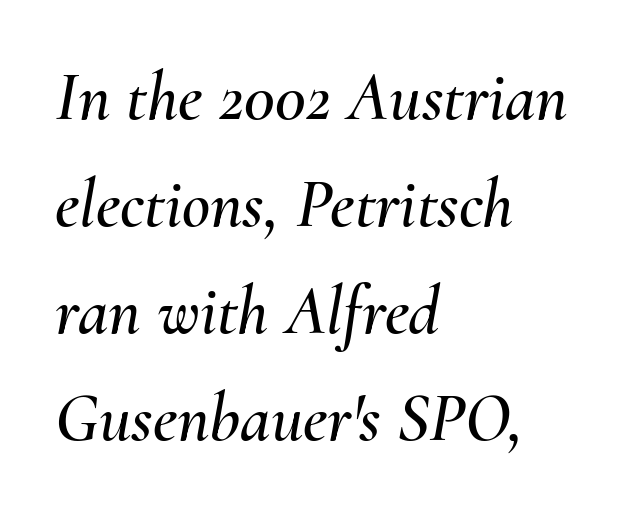
{"italic": "yes", "lean": "right", "slant_degrees": 10, "width": "normal", "stroke_contrast": "medium", "x_height": "small", "monospaced": "no", "underline": "no", "align": "left", "line_spacing": "normal", "line_spacing_ratio": 1.55, "letter_spacing": "normal", "letter_spacing_em": 0.0, "glyph_px": 69}
